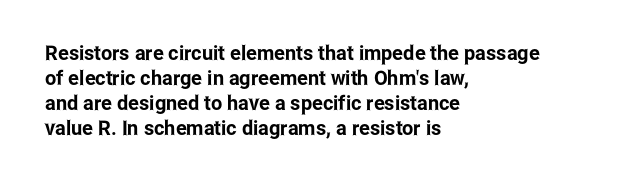
The image shows 20 px text type, upright; set left-aligned, normal line spacing (1.25x), normal letter spacing, not underlined.
